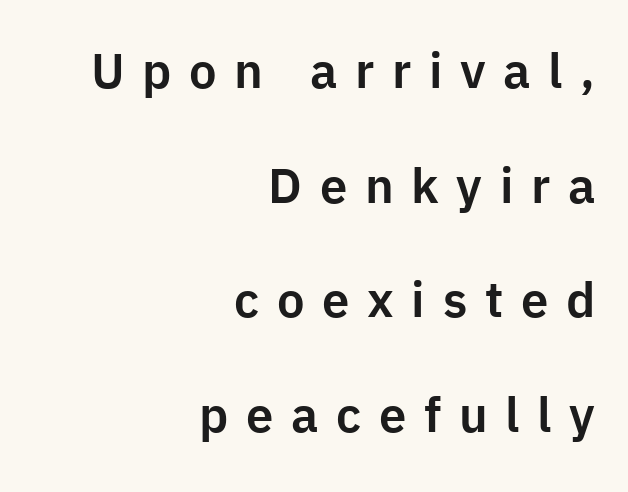
Q: Is the text italic (slanted)? A: No, it is upright.
Q: Is the typeface a serif or a sans-serif typeface? A: Sans-serif.
Q: Is the text underlined? A: No.
Q: How is the paragraph aligned? A: Right-aligned.
Q: Is the spacing between letters normal or unusually wide? A: Unusually wide.
Q: Is the spacing between lines tight, normal or loose? A: Loose.
Q: Width (condensed, normal, or wide)? A: Normal.
Q: Stroke contrast? A: Low.
Q: x-height? A: Medium.
Q: Monospaced? A: No.
